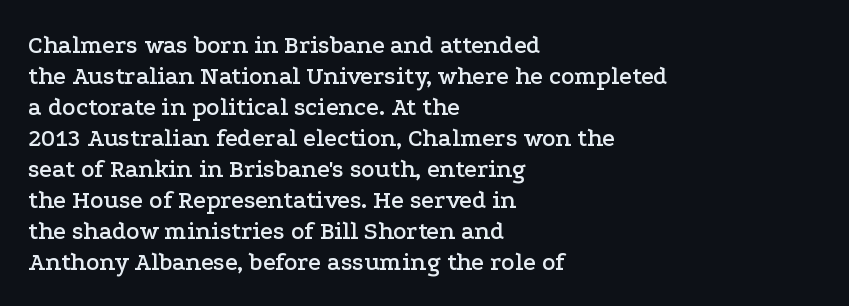
Q: Is the text italic (slanted)? A: No, it is upright.
Q: Is the text underlined? A: No.
Q: How is the paragraph aligned? A: Left-aligned.
Q: Is the spacing between letters normal or unusually wide? A: Normal.
